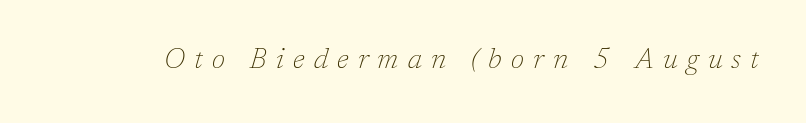
Character widths vary here, with narrow letters taking less room than wide ones. In terms of posture, this sample is oblique. Each letter's strokes conclude with small projecting serifs. The tracking reads as deliberately expanded to a designer's eye. Each row of text sits above clean, open space.
